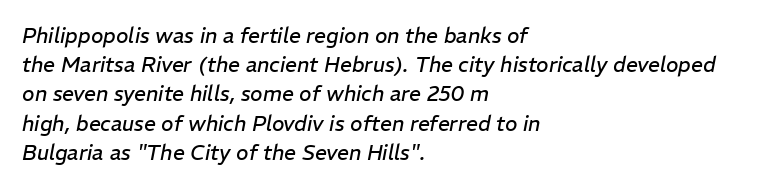
The image shows 21 px text type, italic (leaning right); set left-aligned, normal line spacing (1.39x), normal letter spacing, not underlined.
